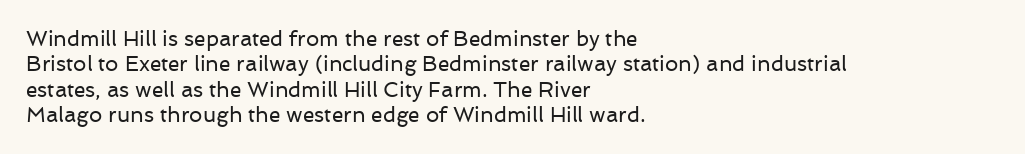
A bare baseline throughout the passage. Line beginnings align vertically; line endings do not. This sample uses plain, unmodified letter spacing. Posture: straight, roman, zero tilt. Is this a heavy cut? Hardly; it is regular or lighter.
